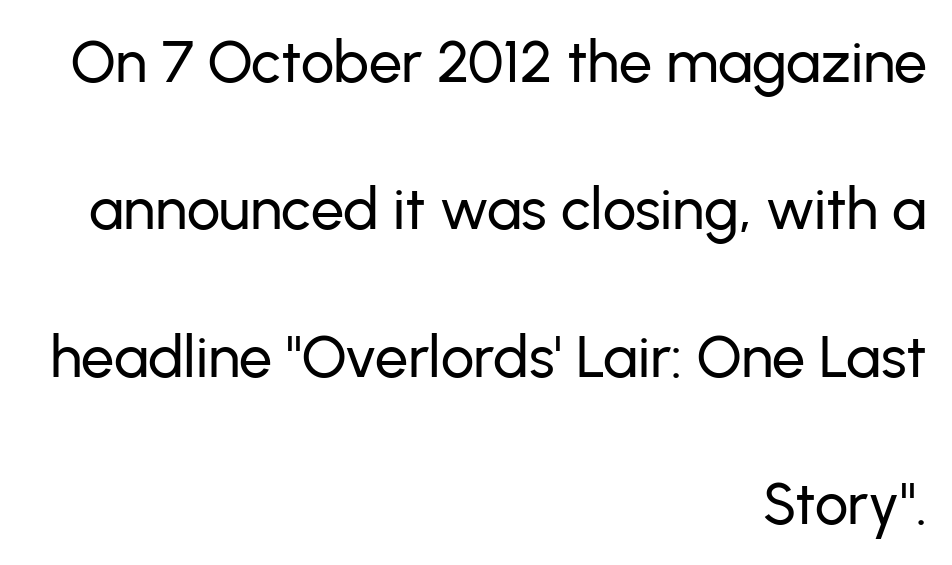
In terms of letterform style, serifs are entirely absent. You could not count columns in this text — the font is proportionally spaced. Ordinary non-slanted type is in use. Honestly, there is no underline to notice here at all. Words appear dense and cohesive because spacing is normal.
